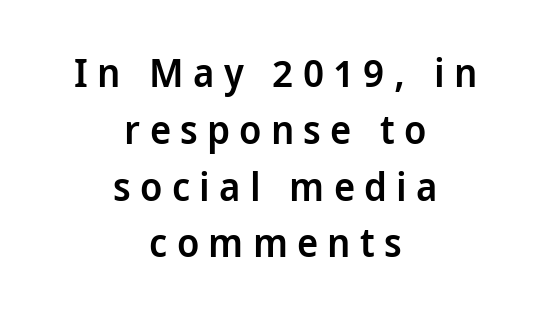
{"serif": "no", "italic": "no", "bold": "semi", "weight": "semibold", "width": "normal", "stroke_contrast": "low", "x_height": "medium", "monospaced": "no", "underline": "no", "align": "center", "line_spacing": "normal", "line_spacing_ratio": 1.42, "letter_spacing": "wide", "letter_spacing_em": 0.23, "glyph_px": 40}
